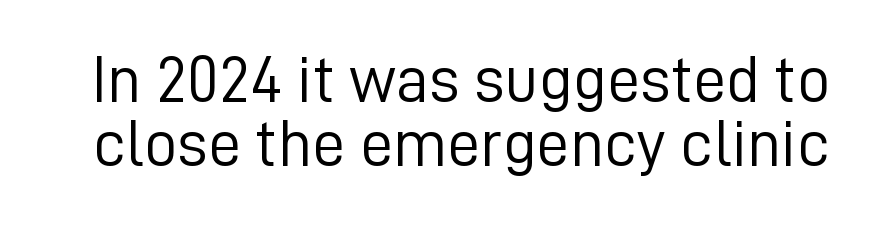
Q: Is the text bold? A: No.
Q: Is the text italic (slanted)? A: No, it is upright.
Q: Is the typeface a serif or a sans-serif typeface? A: Sans-serif.
Q: Is the text underlined? A: No.
Q: Is the spacing between letters normal or unusually wide? A: Normal.
Q: Is the spacing between lines tight, normal or loose? A: Tight.
Q: Width (condensed, normal, or wide)? A: Normal.
Q: Stroke contrast? A: Low.
Q: x-height? A: Medium.
Q: Monospaced? A: No.
